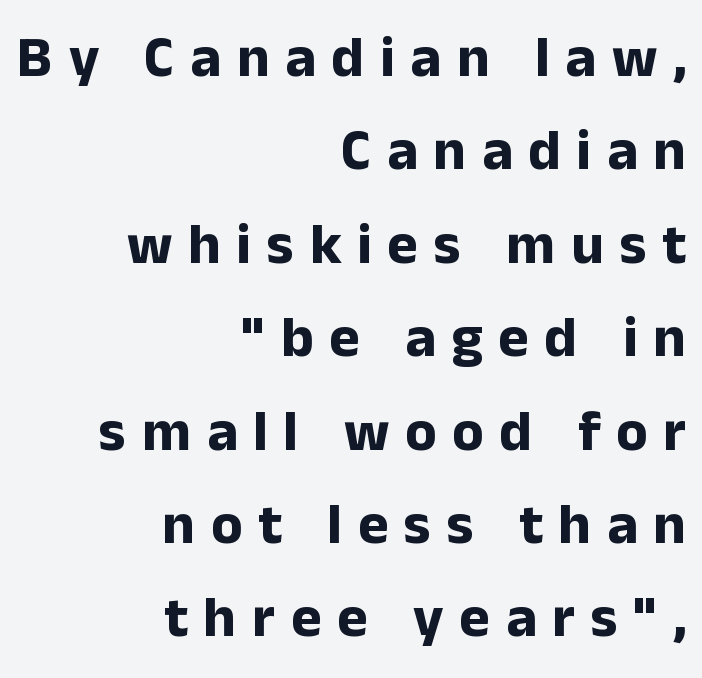
The image shows 58 px bold sans-serif type, upright; set right-aligned, normal line spacing (1.61x), unusually wide letter spacing (+0.27 em), not underlined; low stroke contrast and a medium x-height.
